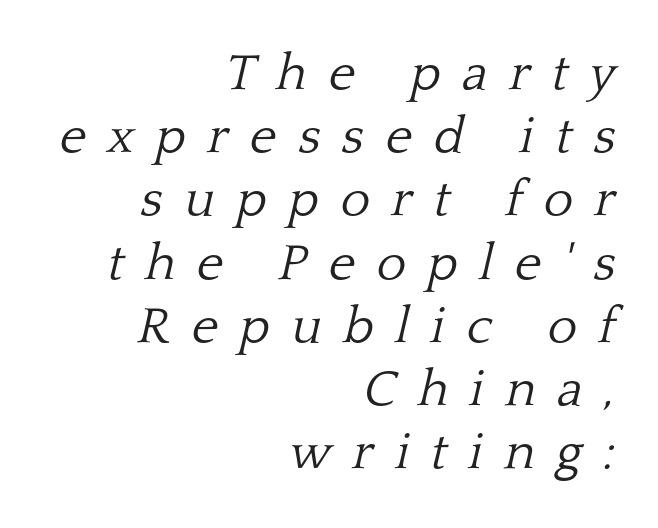
{"serif": "yes", "italic": "yes", "lean": "right", "slant_degrees": 13, "bold": "no", "weight": "light", "width": "normal", "stroke_contrast": "low", "x_height": "medium", "monospaced": "no", "underline": "no", "align": "right", "line_spacing_ratio": 1.24, "letter_spacing": "wide", "letter_spacing_em": 0.42, "glyph_px": 51}
